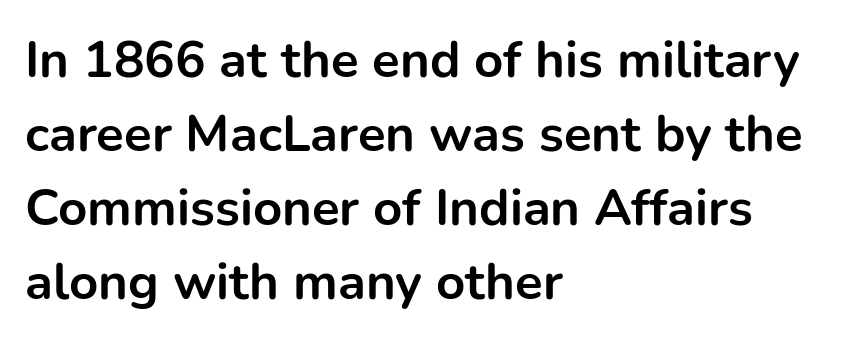
The image shows 51 px bold sans-serif type, upright; set left-aligned, normal line spacing (1.45x), normal letter spacing, not underlined; low stroke contrast and a medium x-height.
